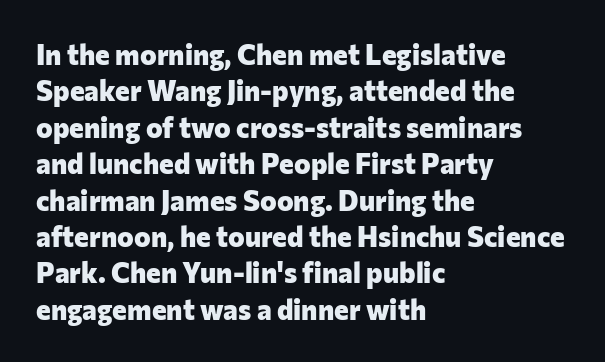
The image shows 28 px heavy sans-serif type, upright; set left-aligned, normal line spacing (1.3x), normal letter spacing, not underlined; low stroke contrast and a medium x-height.
